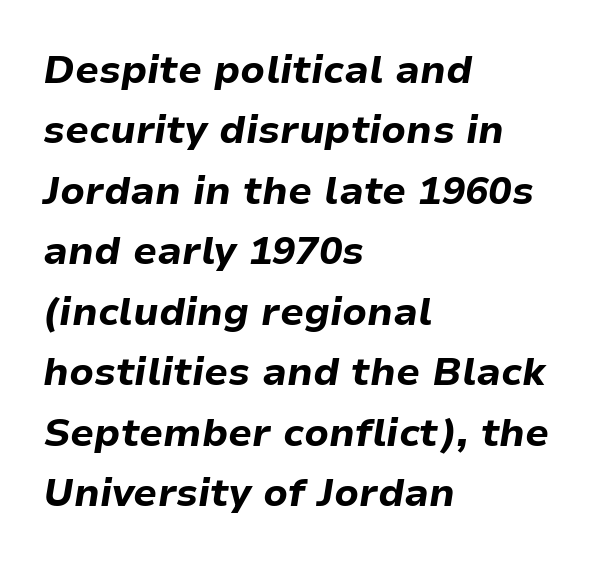
{"italic": "yes", "lean": "right", "slant_degrees": 9, "bold": "yes", "weight": "bold", "width": "normal", "stroke_contrast": "low", "x_height": "medium", "monospaced": "no", "underline": "no", "align": "left", "line_spacing": "normal", "line_spacing_ratio": 1.55, "letter_spacing": "normal", "letter_spacing_em": 0.0, "glyph_px": 39}
